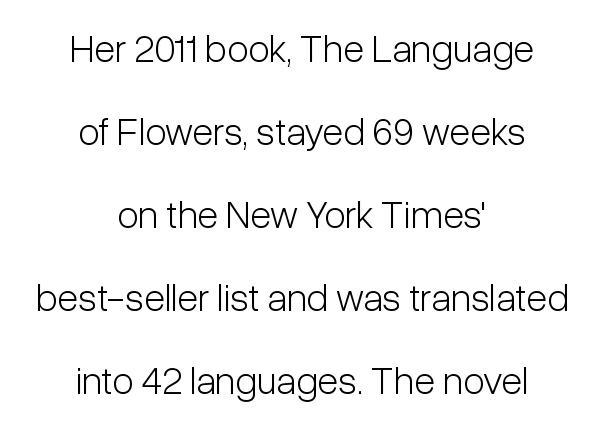
{"serif": "no", "italic": "no", "bold": "no", "weight": "light", "width": "condensed", "stroke_contrast": "low", "x_height": "medium", "monospaced": "no", "underline": "no", "align": "center", "line_spacing": "loose", "line_spacing_ratio": 2.13, "letter_spacing": "normal", "letter_spacing_em": 0.0, "glyph_px": 39}
